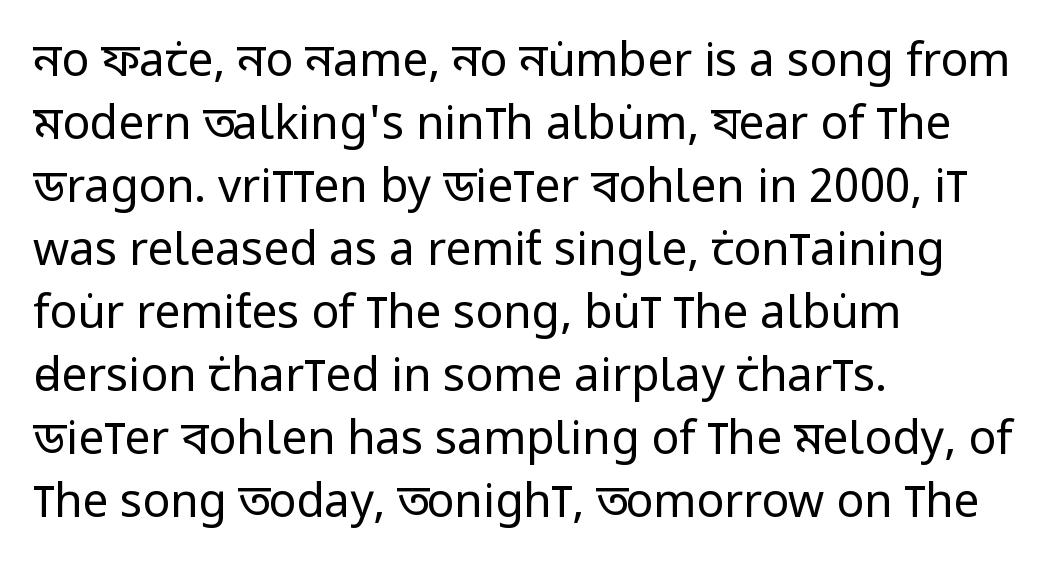
The image shows 46 px regular-weight, condensed sans-serif type, upright; set left-aligned, normal line spacing (1.37x), normal letter spacing, not underlined; low stroke contrast and a large x-height.
